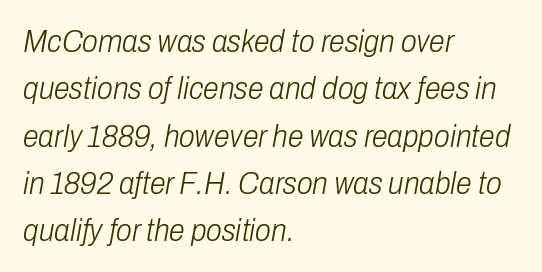
Q: Is the text bold? A: No.
Q: Is the text italic (slanted)? A: Yes, it leans right by about 10 degrees.
Q: Is the text underlined? A: No.
Q: How is the paragraph aligned? A: Left-aligned.
Q: Is the spacing between letters normal or unusually wide? A: Normal.
Q: Is the spacing between lines tight, normal or loose? A: Normal.
Q: Width (condensed, normal, or wide)? A: Condensed.
Q: Stroke contrast? A: Low.
Q: x-height? A: Medium.
Q: Monospaced? A: No.
